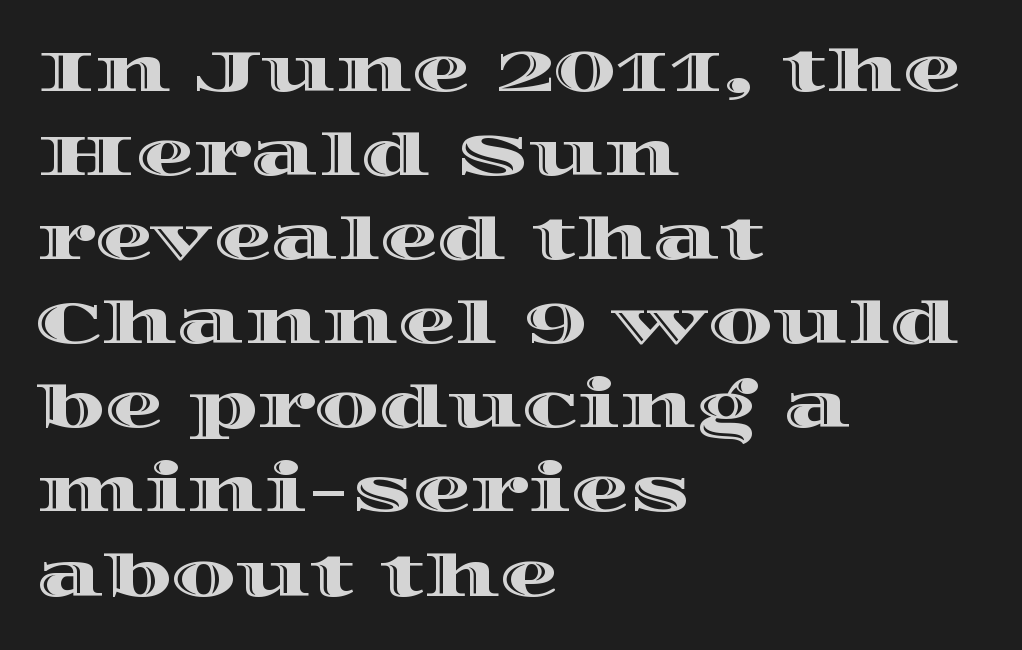
The image shows 58 px wide type, upright; set left-aligned, normal line spacing (1.45x), normal letter spacing, not underlined; a large x-height.
